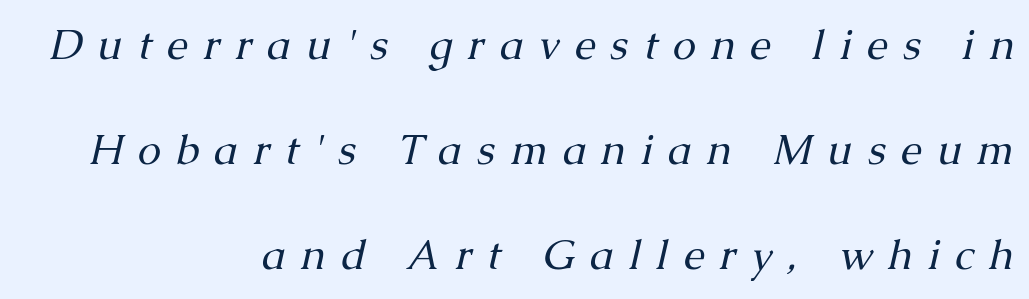
Q: Is the text bold? A: No.
Q: Is the text italic (slanted)? A: Yes, it leans right by about 13 degrees.
Q: Is the typeface a serif or a sans-serif typeface? A: Serif.
Q: Is the text underlined? A: No.
Q: How is the paragraph aligned? A: Right-aligned.
Q: Is the spacing between letters normal or unusually wide? A: Unusually wide.
Q: Is the spacing between lines tight, normal or loose? A: Loose.
Q: Width (condensed, normal, or wide)? A: Normal.
Q: Stroke contrast? A: Medium.
Q: x-height? A: Medium.
Q: Monospaced? A: No.
